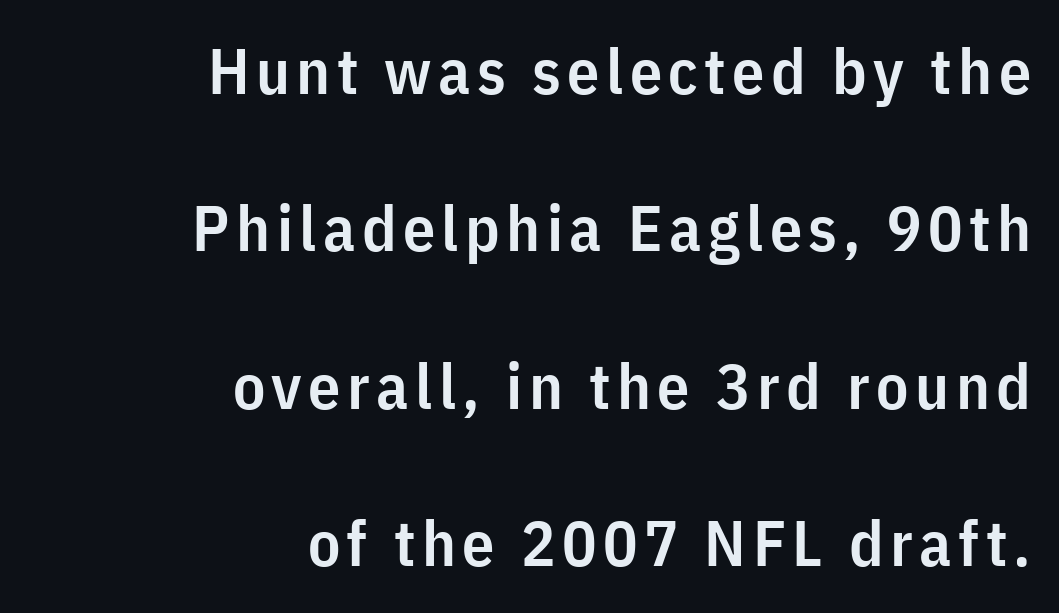
{"serif": "no", "italic": "no", "bold": "semi", "weight": "semibold", "width": "condensed", "stroke_contrast": "low", "x_height": "medium", "monospaced": "no", "underline": "no", "align": "right", "line_spacing": "loose", "line_spacing_ratio": 2.46, "glyph_px": 64}
